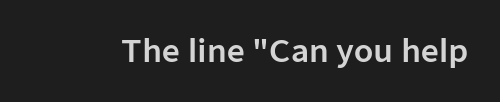
The image shows 31 px sans-serif type, upright; set normal letter spacing, not underlined; low stroke contrast and a medium x-height.
